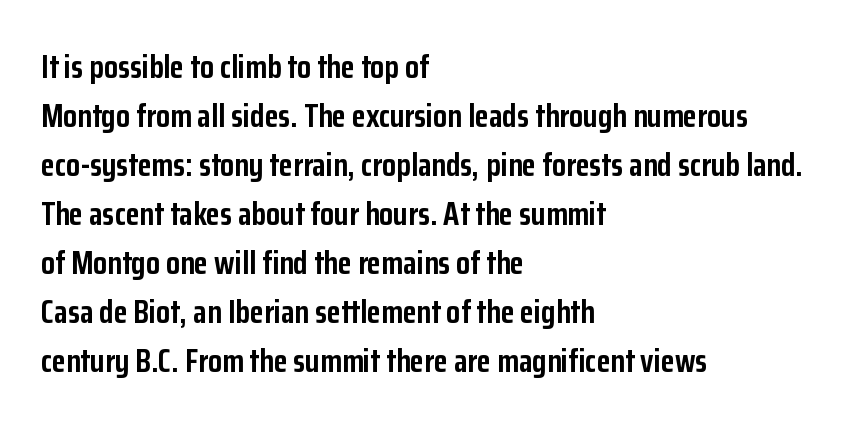
The image shows 32 px semibold, condensed sans-serif type, upright; set left-aligned, normal line spacing (1.53x), normal letter spacing, not underlined; low stroke contrast and a medium x-height.
